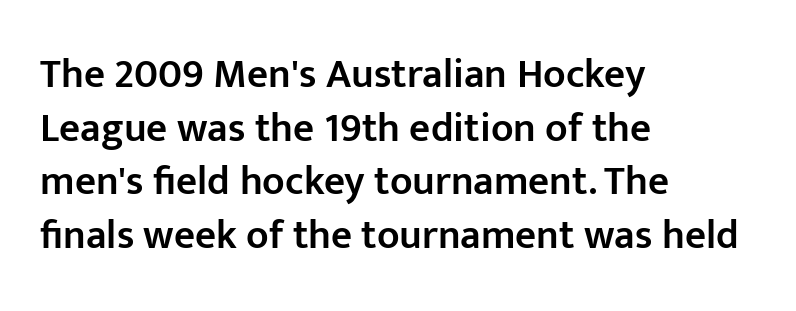
{"serif": "no", "italic": "no", "bold": "semi", "weight": "semibold", "width": "normal", "stroke_contrast": "low", "x_height": "medium", "monospaced": "no", "underline": "no", "align": "left", "line_spacing": "normal", "line_spacing_ratio": 1.31, "letter_spacing": "normal", "letter_spacing_em": 0.0, "glyph_px": 41}
